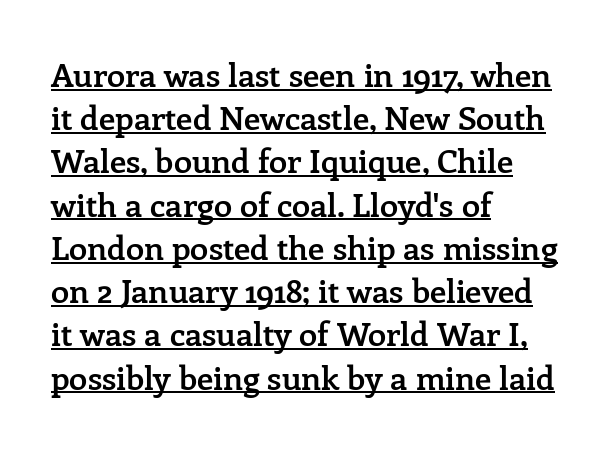
Q: Is the text bold? A: Semi-bold.
Q: Is the text italic (slanted)? A: No, it is upright.
Q: Is the typeface a serif or a sans-serif typeface? A: Serif.
Q: Is the text underlined? A: Yes.
Q: How is the paragraph aligned? A: Left-aligned.
Q: Is the spacing between letters normal or unusually wide? A: Normal.
Q: Is the spacing between lines tight, normal or loose? A: Normal.
Q: Width (condensed, normal, or wide)? A: Normal.
Q: Stroke contrast? A: Low.
Q: x-height? A: Medium.
Q: Monospaced? A: No.
